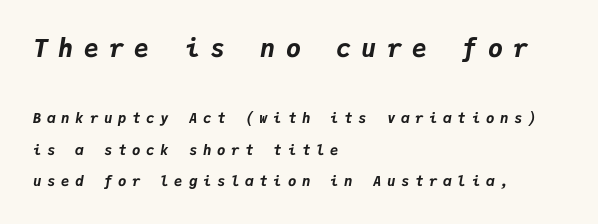
The passage shown has open, widely tracked lettering throughout. This rendering uses left alignment, leaving the right contour irregular. Stroke thickness is high; the sample reads as a true bold. You get the large type first, then a drop to smaller type. The whole block is typeset with a tilt.
